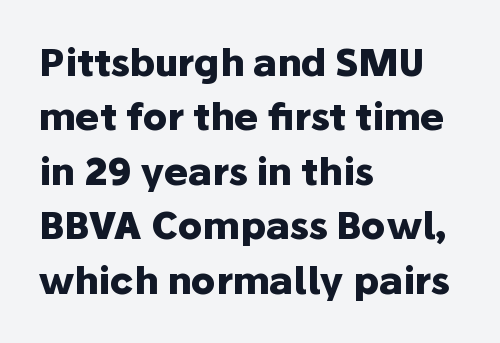
{"serif": "no", "italic": "no", "bold": "yes", "weight": "heavy", "width": "normal", "stroke_contrast": "low", "x_height": "medium", "monospaced": "no", "underline": "no", "align": "left", "line_spacing": "normal", "line_spacing_ratio": 1.47, "letter_spacing": "normal", "letter_spacing_em": 0.0, "glyph_px": 37}
